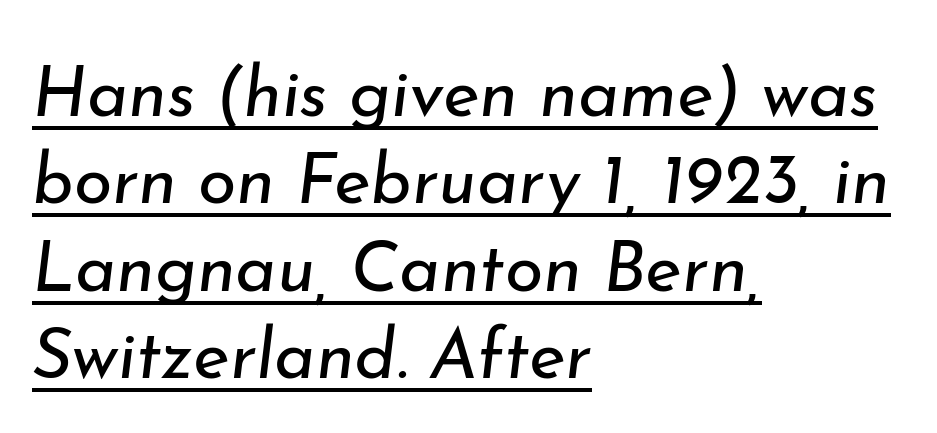
{"italic": "yes", "lean": "right", "slant_degrees": 7, "bold": "no", "weight": "regular", "width": "normal", "stroke_contrast": "low", "x_height": "small", "monospaced": "no", "underline": "yes", "align": "left", "line_spacing": "normal", "line_spacing_ratio": 1.25, "letter_spacing": "normal", "letter_spacing_em": 0.0, "glyph_px": 70}
